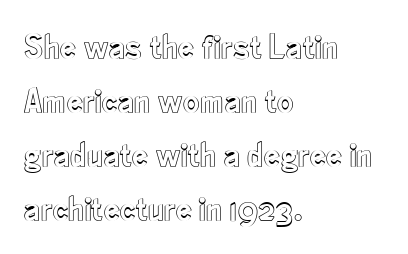
Q: Is the text italic (slanted)? A: No, it is upright.
Q: Is the text underlined? A: No.
Q: How is the paragraph aligned? A: Left-aligned.
Q: Is the spacing between letters normal or unusually wide? A: Normal.
Q: Is the spacing between lines tight, normal or loose? A: Normal.
Q: Width (condensed, normal, or wide)? A: Condensed.
Q: x-height? A: Small.
Q: Monospaced? A: No.
